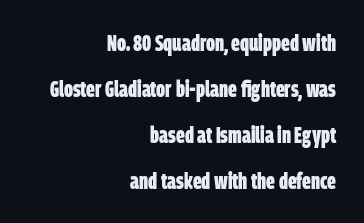
Q: Is the text bold? A: Yes.
Q: Is the text underlined? A: No.
Q: How is the paragraph aligned? A: Right-aligned.
Q: Is the spacing between letters normal or unusually wide? A: Normal.
Q: Is the spacing between lines tight, normal or loose? A: Loose.
